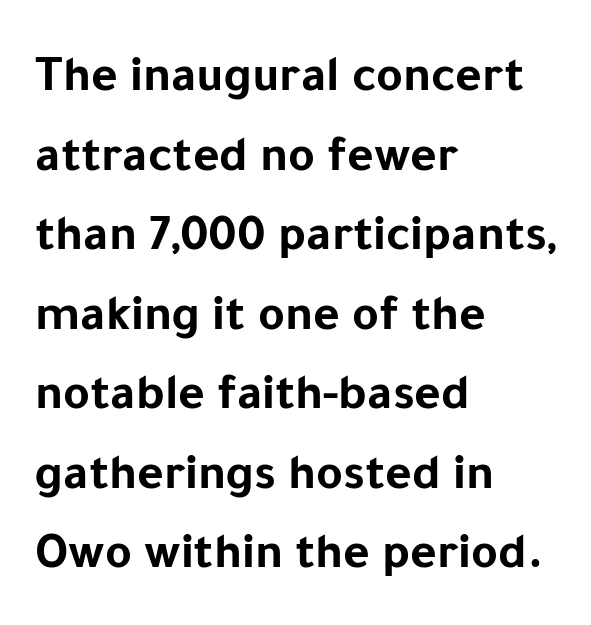
{"serif": "no", "italic": "no", "bold": "yes", "weight": "bold", "width": "normal", "stroke_contrast": "low", "x_height": "medium", "monospaced": "no", "underline": "no", "align": "left", "line_spacing": "normal", "line_spacing_ratio": 1.56, "letter_spacing": "normal", "letter_spacing_em": 0.0, "glyph_px": 51}
